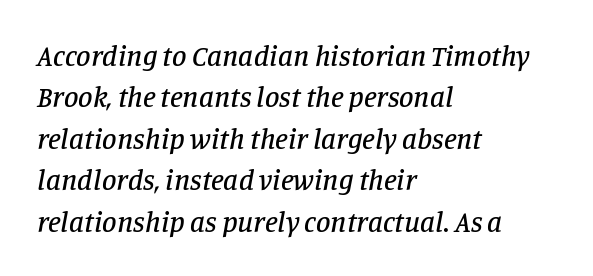
The image shows 29 px serif type, italic (leaning right); set left-aligned, normal line spacing (1.43x), normal letter spacing, not underlined; low stroke contrast and a large x-height.
